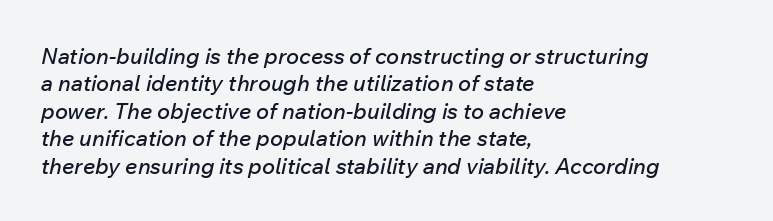
The image shows 22 px text type, italic (leaning right); set left-aligned, normal line spacing (1.25x), normal letter spacing, not underlined.
